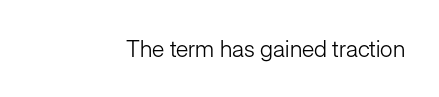
Q: Is the text bold? A: No.
Q: Is the text italic (slanted)? A: No, it is upright.
Q: Is the text underlined? A: No.
Q: Is the spacing between letters normal or unusually wide? A: Normal.
